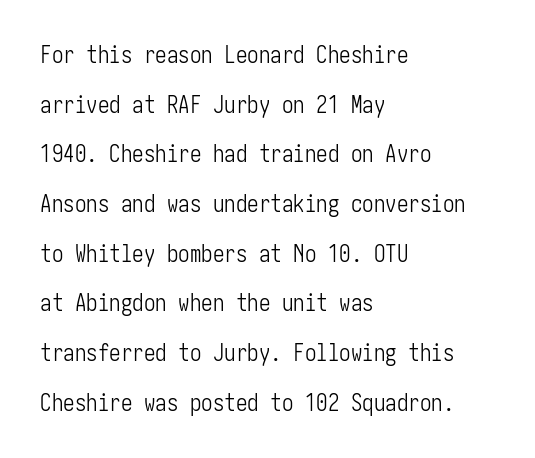
Is the letter spacing exaggerated? No — it looks like the ordinary default. The passage shown is not bold in any degree. Glance below the letters and you will spot only blank space. What's the leading like? Stretched, with rows far apart.
